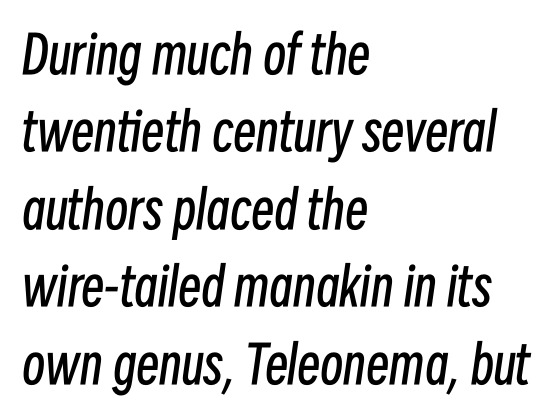
{"italic": "yes", "lean": "right", "slant_degrees": 8, "bold": "no", "weight": "regular", "width": "condensed", "stroke_contrast": "low", "x_height": "medium", "monospaced": "no", "underline": "no", "align": "left", "line_spacing": "normal", "line_spacing_ratio": 1.49, "letter_spacing": "normal", "letter_spacing_em": 0.0, "glyph_px": 52}
